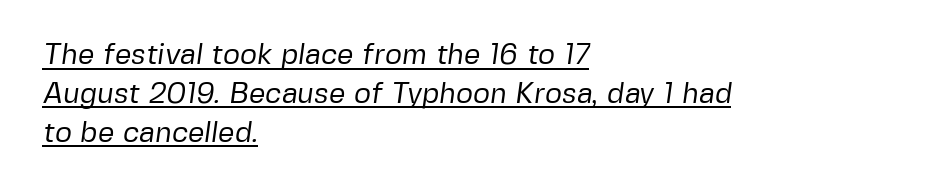
{"serif": "no", "bold": "no", "weight": "regular", "width": "normal", "stroke_contrast": "low", "x_height": "medium", "monospaced": "no", "underline": "yes", "align": "left", "line_spacing": "normal", "line_spacing_ratio": 1.34, "letter_spacing": "normal", "letter_spacing_em": 0.0, "glyph_px": 29}
